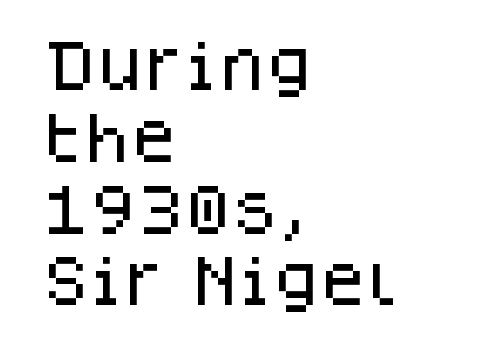
The face used here is rendered with its standard letterfit. Examine the stroke ends and you'll find no serifs. Looks like regular typesetting: each glyph gets only the width it needs. A clean baseline with only descenders dipping below it.
